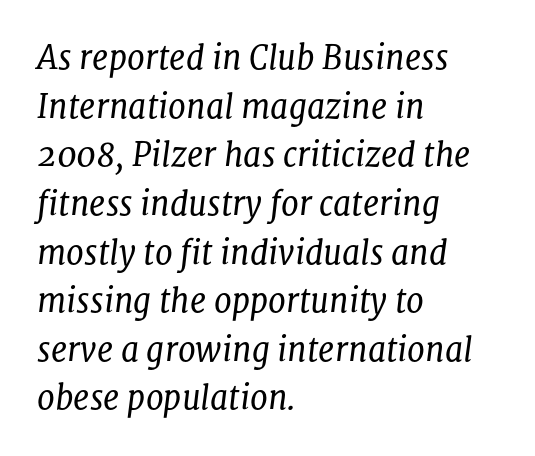
Q: Is the text bold? A: No.
Q: Is the text italic (slanted)? A: Yes, it leans right by about 8 degrees.
Q: Is the typeface a serif or a sans-serif typeface? A: Serif.
Q: Is the text underlined? A: No.
Q: How is the paragraph aligned? A: Left-aligned.
Q: Is the spacing between letters normal or unusually wide? A: Normal.
Q: Is the spacing between lines tight, normal or loose? A: Normal.
Q: Width (condensed, normal, or wide)? A: Normal.
Q: Stroke contrast? A: Low.
Q: x-height? A: Medium.
Q: Monospaced? A: No.
